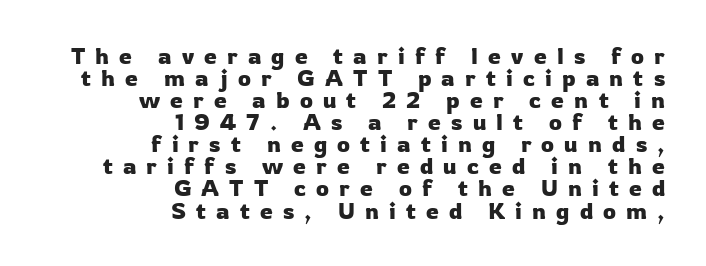
The image shows 23 px text type, upright; set right-aligned, tight line spacing (0.96x), unusually wide letter spacing (+0.44 em), not underlined.
